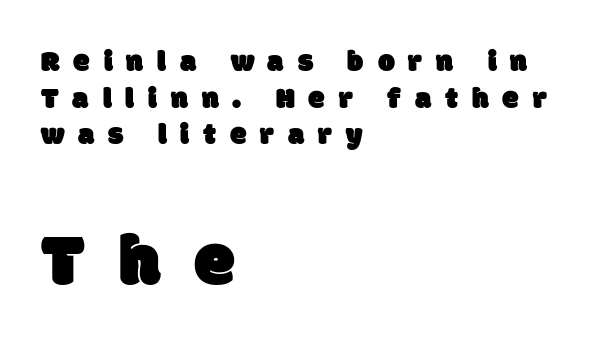
Q: Is the typeface a serif or a sans-serif typeface? A: Sans-serif.
Q: Is the text underlined? A: No.
Q: How is the paragraph aligned? A: Left-aligned.
Q: Is the spacing between letters normal or unusually wide? A: Unusually wide.
Q: Which block of text is set in a larger size, the first (top) or the second (bottom)? A: The second (bottom) one.
Q: Width (condensed, normal, or wide)? A: Normal.
Q: Stroke contrast? A: Low.
Q: x-height? A: Large.
Q: Monospaced? A: No.
